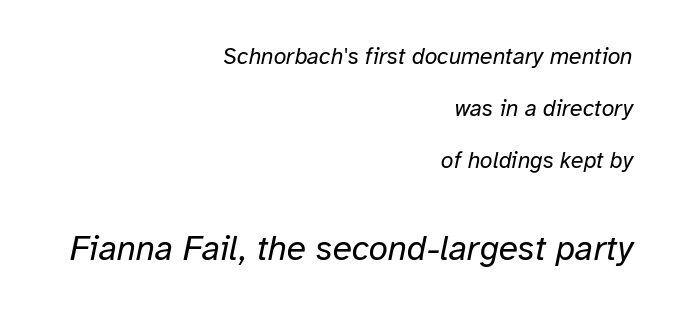
The image shows 35 px regular-weight type, italic (leaning right); set right-aligned, loose line spacing (2.26x), normal letter spacing, not underlined; the second (bottom) block is 1.52x larger; low stroke contrast and a medium x-height.
